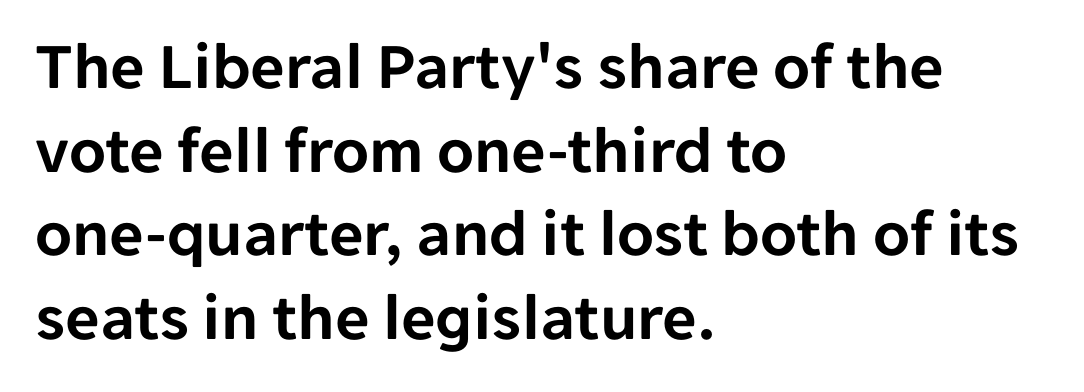
The image shows 67 px sans-serif type, upright; set left-aligned, normal line spacing (1.25x), normal letter spacing, not underlined; low stroke contrast and a medium x-height.
